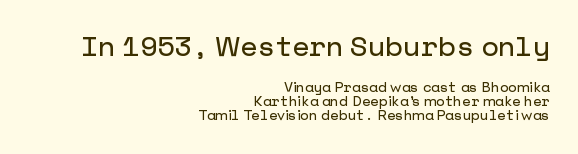
{"serif": "no", "italic": "no", "width": "normal", "stroke_contrast": "low", "x_height": "medium", "underline": "no", "align": "right", "line_spacing": "tight", "line_spacing_ratio": 1.0, "letter_spacing": "normal", "letter_spacing_em": 0.0, "larger_block": "first", "size_ratio": 2.0, "glyph_px": 28}
